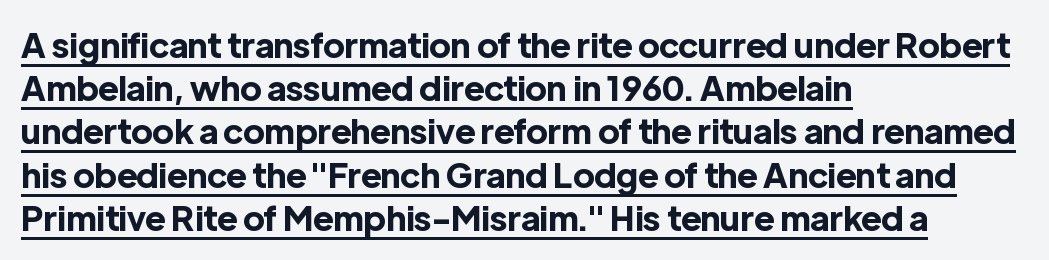
{"serif": "no", "italic": "no", "bold": "yes", "weight": "bold", "width": "normal", "x_height": "medium", "monospaced": "no", "underline": "yes", "align": "left", "line_spacing": "normal", "line_spacing_ratio": 1.27, "letter_spacing": "normal", "letter_spacing_em": 0.0, "glyph_px": 34}
